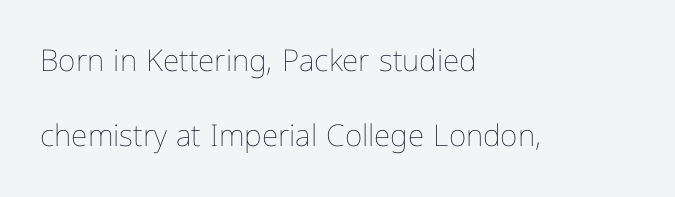
Q: Is the text bold? A: No.
Q: Is the text italic (slanted)? A: No, it is upright.
Q: Is the text underlined? A: No.
Q: How is the paragraph aligned? A: Left-aligned.
Q: Is the spacing between letters normal or unusually wide? A: Normal.
Q: Is the spacing between lines tight, normal or loose? A: Loose.
Q: Width (condensed, normal, or wide)? A: Condensed.
Q: Stroke contrast? A: Low.
Q: x-height? A: Medium.
Q: Monospaced? A: No.
